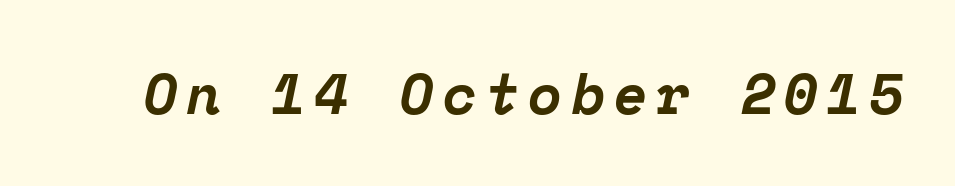
The image shows 56 px bold serif type, italic (leaning right), monospaced; set not underlined; low stroke contrast and a medium x-height.
